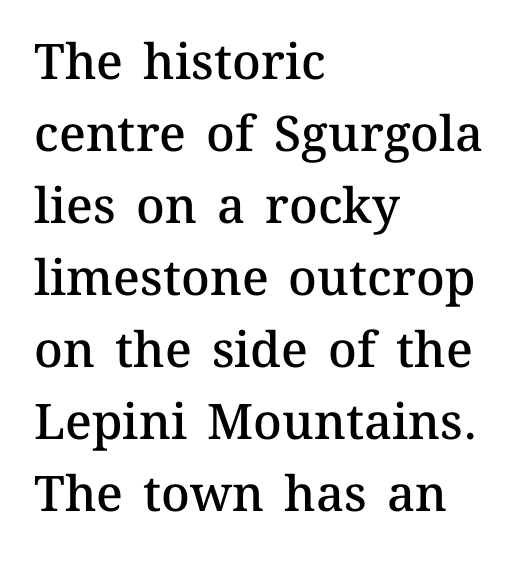
Q: Is the text bold? A: Semi-bold.
Q: Is the text italic (slanted)? A: No, it is upright.
Q: Is the text underlined? A: No.
Q: How is the paragraph aligned? A: Left-aligned.
Q: Is the spacing between letters normal or unusually wide? A: Normal.
Q: Is the spacing between lines tight, normal or loose? A: Normal.
Q: Width (condensed, normal, or wide)? A: Normal.
Q: Stroke contrast? A: Medium.
Q: x-height? A: Medium.
Q: Monospaced? A: No.
